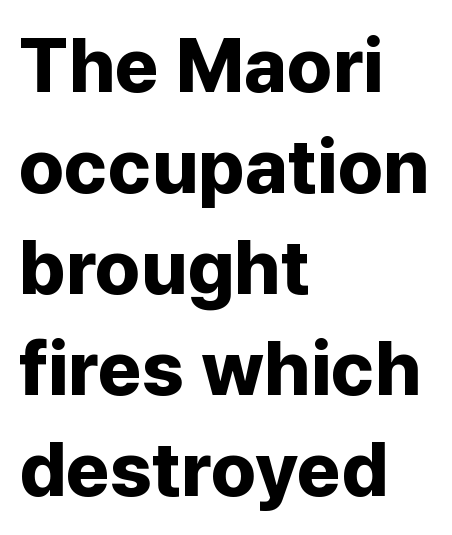
The image shows 76 px bold sans-serif type, upright; set left-aligned, normal line spacing (1.33x), normal letter spacing, not underlined; low stroke contrast and a medium x-height.
